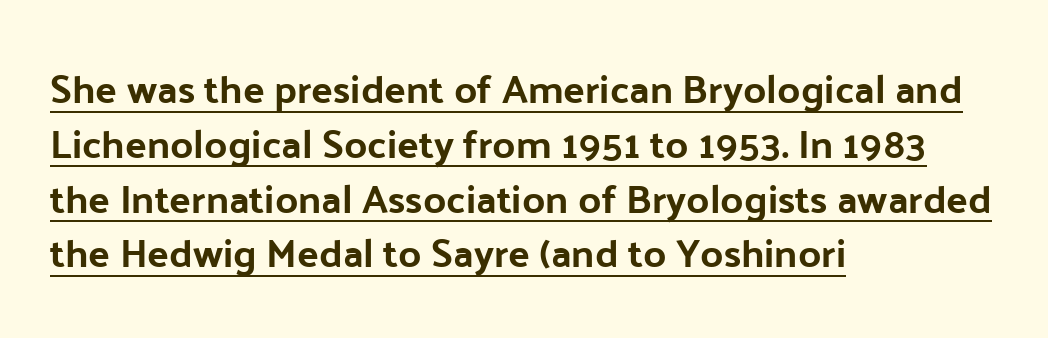
The image shows 40 px bold sans-serif type, upright; set left-aligned, normal line spacing (1.37x), normal letter spacing, underlined; low stroke contrast and a medium x-height.
